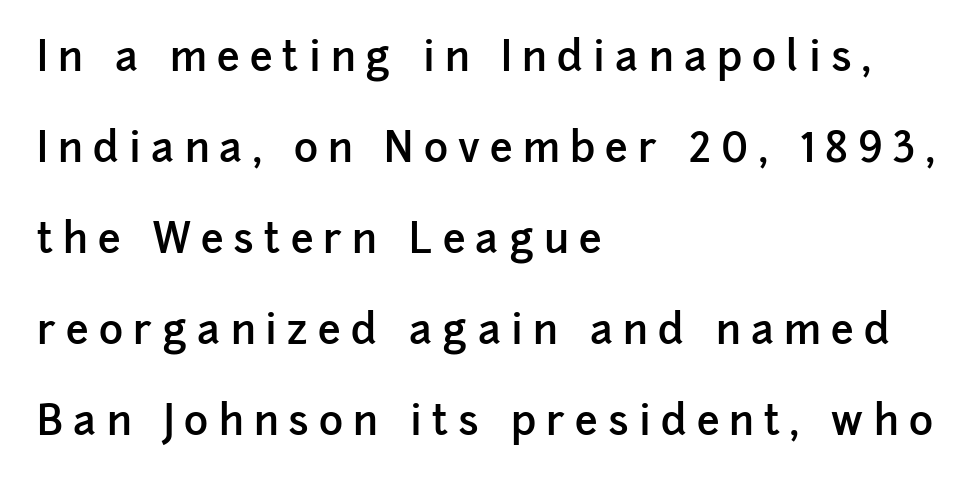
{"serif": "no", "italic": "no", "bold": "semi", "weight": "semibold", "width": "normal", "stroke_contrast": "low", "x_height": "medium", "monospaced": "no", "underline": "no", "align": "left", "line_spacing": "loose", "line_spacing_ratio": 2.22, "letter_spacing": "wide", "letter_spacing_em": 0.25, "glyph_px": 41}
